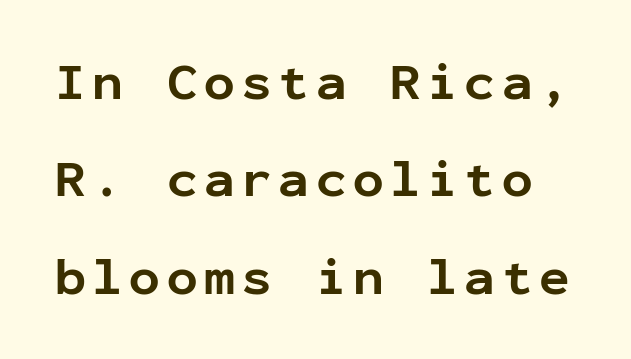
{"serif": "no", "italic": "no", "bold": "yes", "weight": "bold", "width": "normal", "stroke_contrast": "low", "x_height": "medium", "monospaced": "yes", "underline": "no", "line_spacing": "loose", "line_spacing_ratio": 1.91, "glyph_px": 51}
